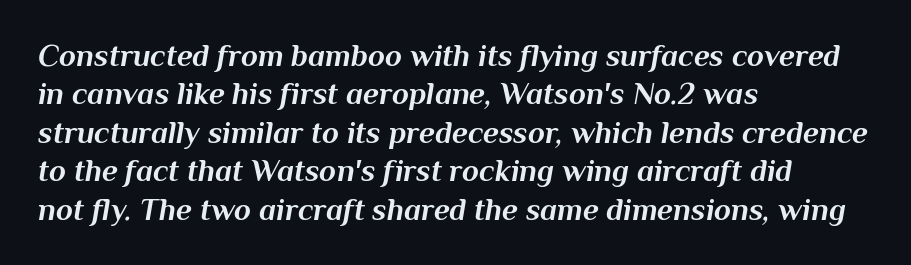
{"italic": "yes", "lean": "right", "slant_degrees": 10, "bold": "yes", "weight": "bold", "width": "normal", "stroke_contrast": "medium", "x_height": "medium", "monospaced": "no", "underline": "no", "align": "left", "line_spacing_ratio": 1.24, "letter_spacing": "normal", "letter_spacing_em": 0.0, "glyph_px": 31}
